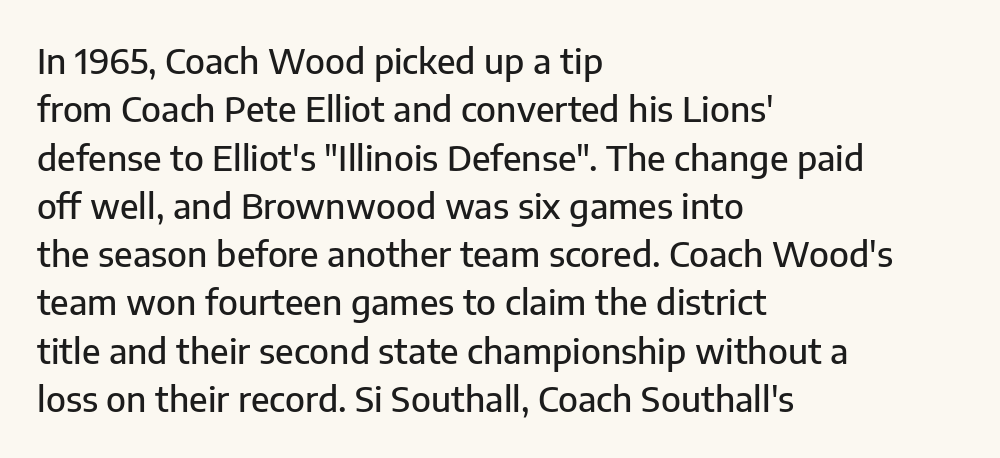
{"serif": "no", "italic": "no", "width": "normal", "stroke_contrast": "low", "x_height": "medium", "monospaced": "no", "underline": "no", "align": "left", "line_spacing": "normal", "line_spacing_ratio": 1.38, "letter_spacing": "normal", "letter_spacing_em": 0.0, "glyph_px": 35}
